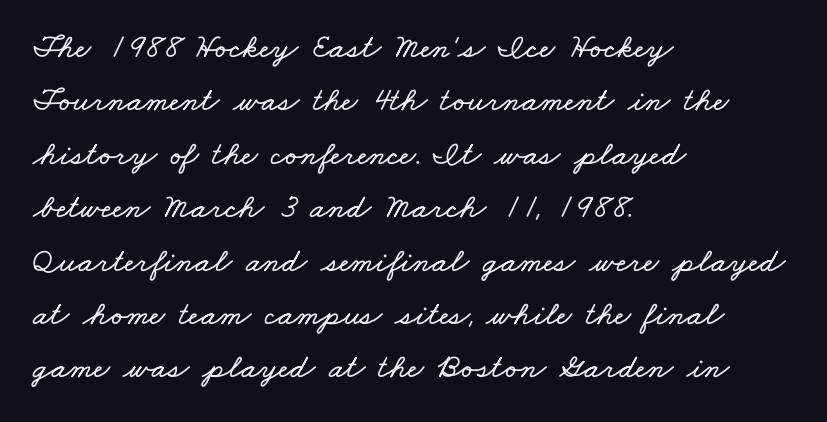
The passage shown is typed in a proportional face where columns would drift. The foot of each line stays bare and open. Default kerning and tracking; the words read as compact shapes. Short and long lines alike share a common starting point at left.
